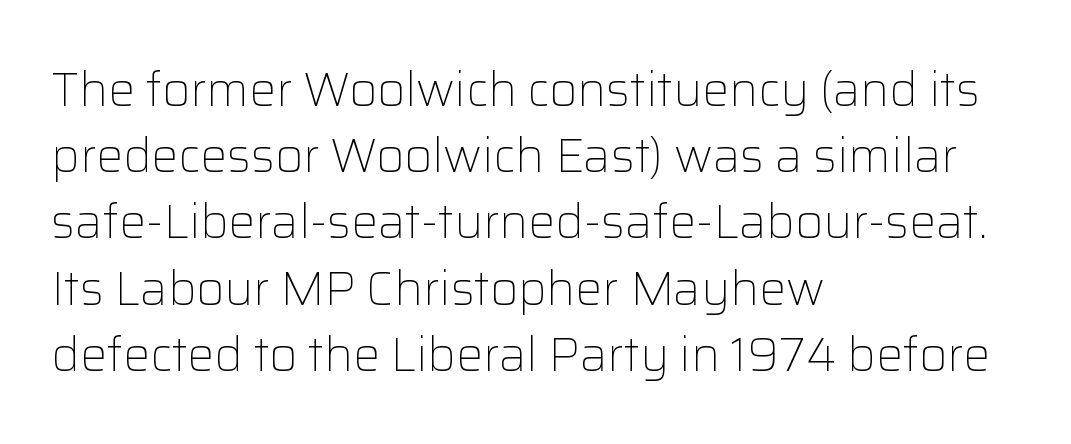
{"serif": "no", "italic": "no", "bold": "no", "weight": "light", "width": "normal", "stroke_contrast": "low", "x_height": "medium", "monospaced": "no", "underline": "no", "align": "left", "line_spacing": "normal", "line_spacing_ratio": 1.38, "letter_spacing": "normal", "letter_spacing_em": 0.0, "glyph_px": 48}
